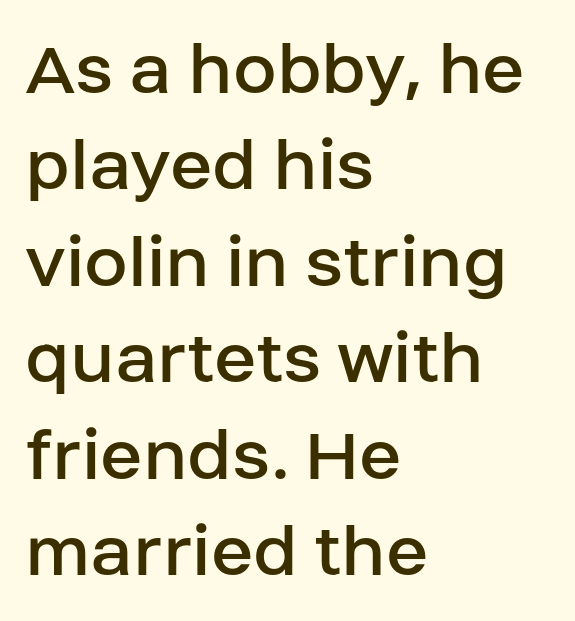
The image shows 79 px regular-weight sans-serif type, upright; set left-aligned, line spacing 1.22x, normal letter spacing, not underlined; low stroke contrast and a large x-height.
